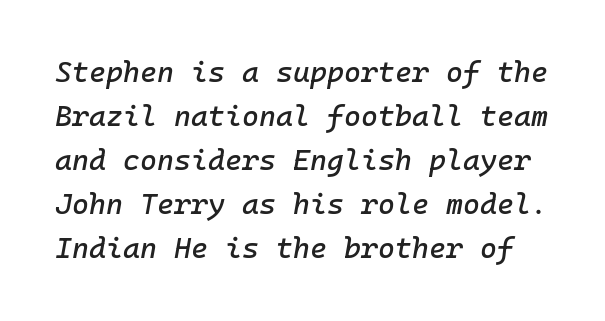
Whoever set this chose a conventional vertical rhythm. Decoration check: the copy has no underline. If you drew a line through each stem, it would be angled. The type is set solid horizontally, with unmodified tracking.
